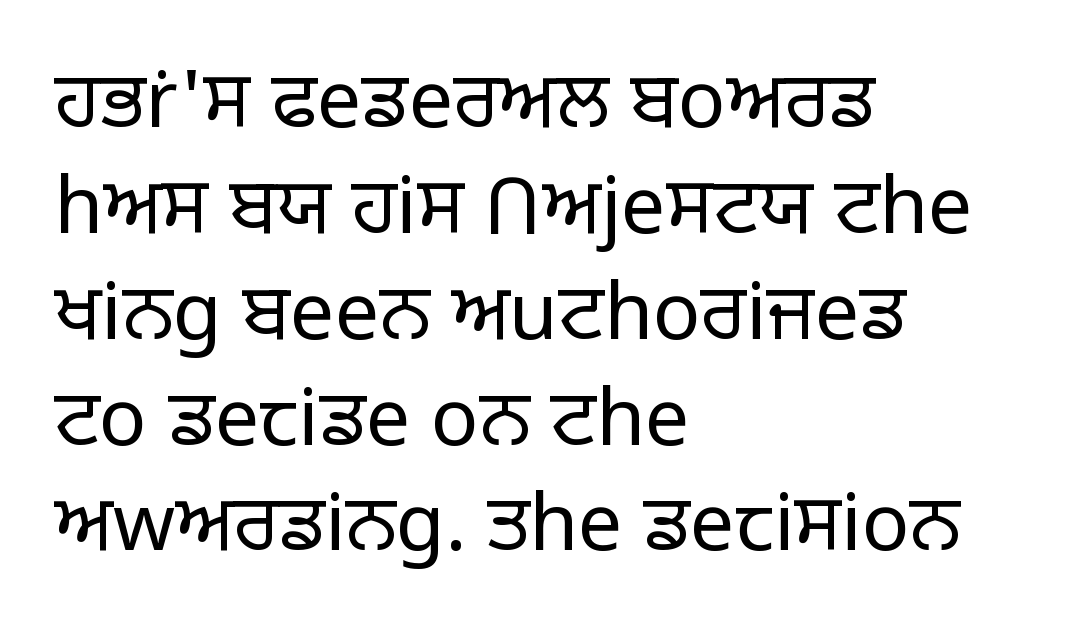
The image shows 79 px light sans-serif type, upright; set left-aligned, normal line spacing (1.34x), normal letter spacing, not underlined; low stroke contrast and a large x-height.
